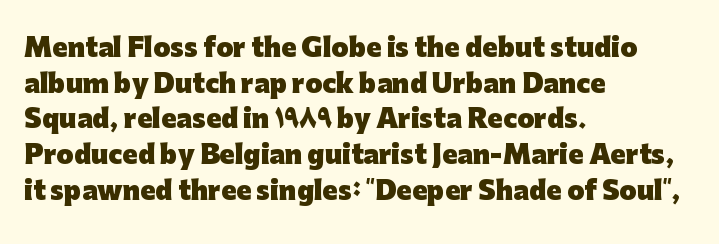
Q: Is the text bold? A: Yes.
Q: Is the text italic (slanted)? A: No, it is upright.
Q: Is the text underlined? A: No.
Q: How is the paragraph aligned? A: Left-aligned.
Q: Is the spacing between letters normal or unusually wide? A: Normal.
Q: Is the spacing between lines tight, normal or loose? A: Normal.
